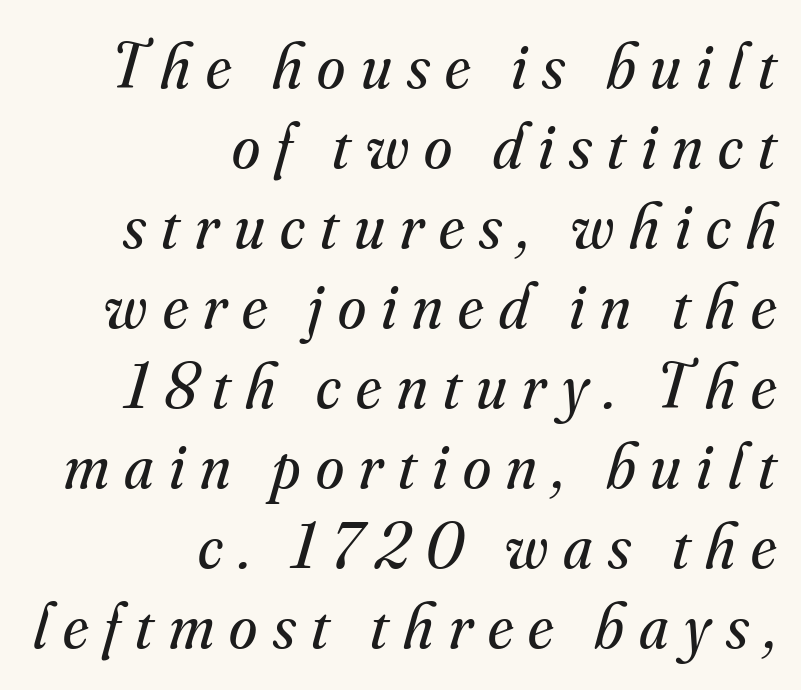
{"serif": "yes", "italic": "yes", "lean": "right", "slant_degrees": 16, "bold": "no", "weight": "regular", "width": "normal", "stroke_contrast": "medium", "x_height": "small", "monospaced": "no", "underline": "no", "align": "right", "line_spacing": "normal", "line_spacing_ratio": 1.25, "letter_spacing": "wide", "letter_spacing_em": 0.24, "glyph_px": 64}
